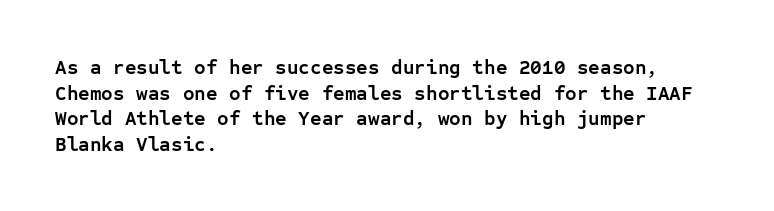
The image shows 20 px bold type, upright; set left-aligned, normal line spacing (1.28x), normal letter spacing, not underlined.
